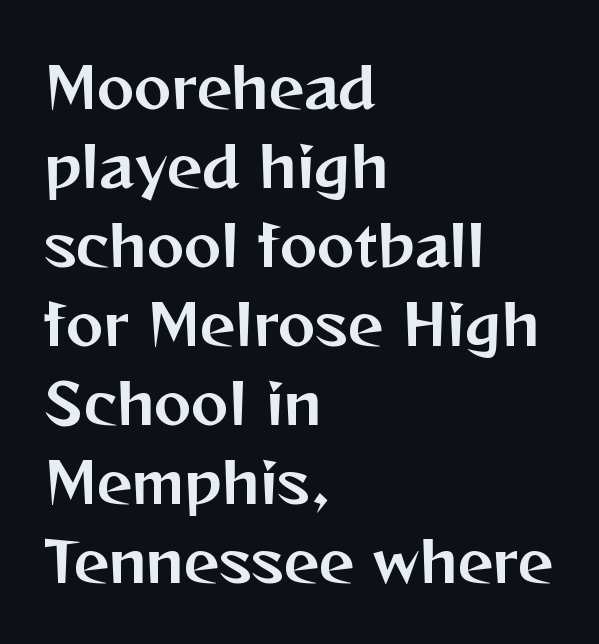
Serif or sans? Sans — the stroke terminals are bare. You could call the tracking neutral — neither tight nor loose. This sample uses an upright cut, with every glyph sitting square on the baseline. Evenly set lines give the paragraph a standard silhouette. The compositor pushed each line to the left boundary.
